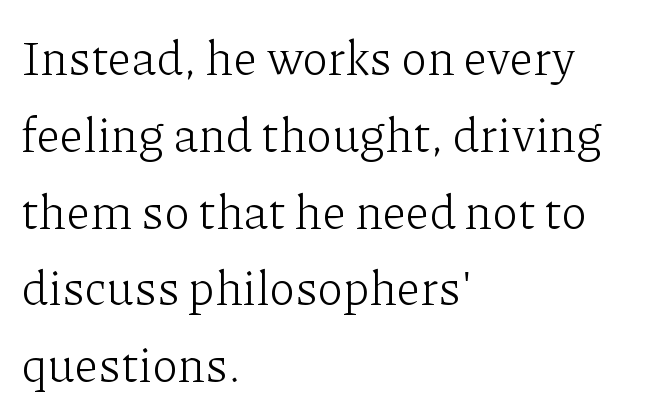
Q: Is the text bold? A: No.
Q: Is the text italic (slanted)? A: No, it is upright.
Q: Is the typeface a serif or a sans-serif typeface? A: Serif.
Q: Is the text underlined? A: No.
Q: How is the paragraph aligned? A: Left-aligned.
Q: Is the spacing between letters normal or unusually wide? A: Normal.
Q: Is the spacing between lines tight, normal or loose? A: Normal.
Q: Width (condensed, normal, or wide)? A: Normal.
Q: Stroke contrast? A: Low.
Q: x-height? A: Medium.
Q: Monospaced? A: No.
